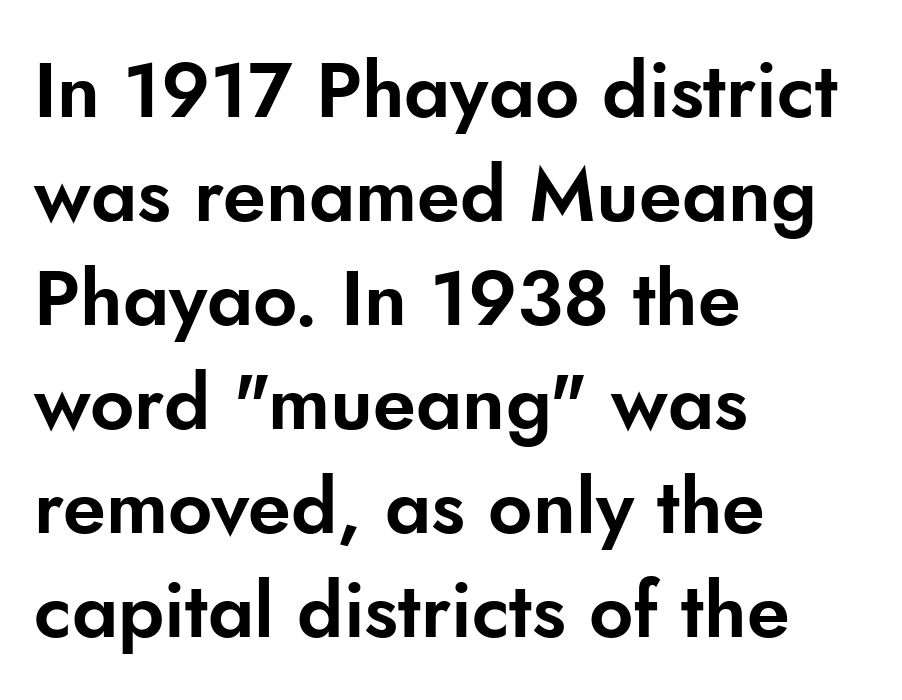
Plain, unruled lines of type. The passage shown has conventional tracking throughout. Layout note: lines flush left. Do the characters align in a grid? No, the font is proportional.
